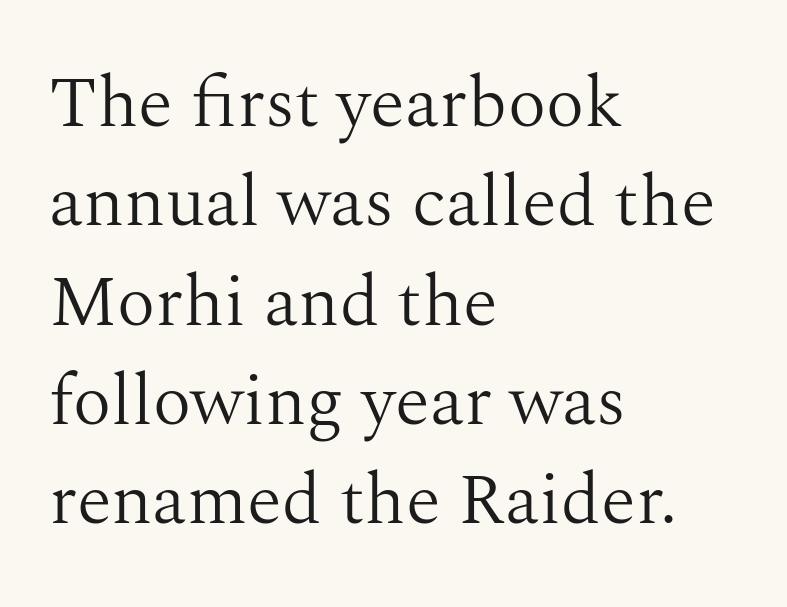
The baseline area is clear. Designer's note — italics off, roman on. A typesetter would call this leading conventional body-copy spacing. Students, note that the glyphs here touch the page at normal intervals. The typesetter chose a ragged-right arrangement here. Serif or sans? Serif — the stroke terminals have little feet.
